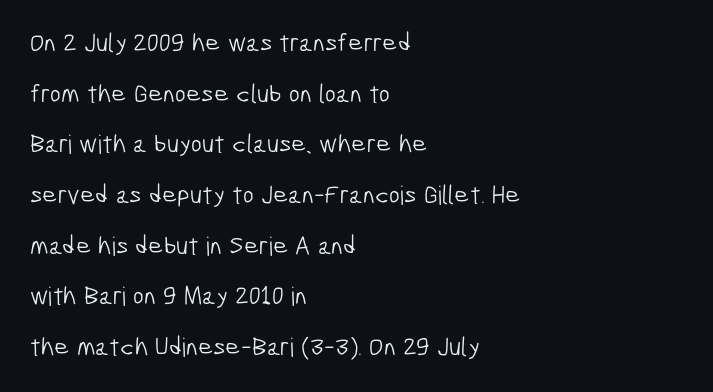
{"bold": "no", "underline": "no", "align": "left", "line_spacing": "loose", "line_spacing_ratio": 1.95, "letter_spacing": "normal", "letter_spacing_em": 0.0, "glyph_px": 26}
